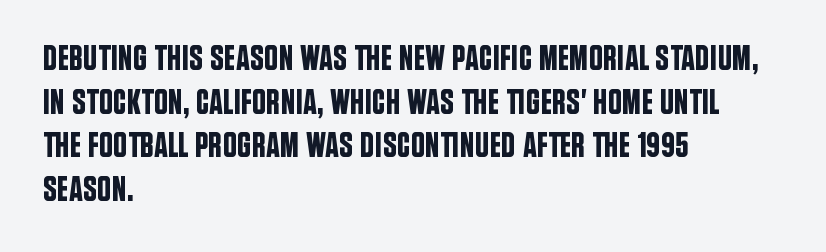
{"serif": "no", "italic": "no", "width": "condensed", "stroke_contrast": "low", "x_height": "large", "monospaced": "no", "underline": "no", "align": "left", "line_spacing": "normal", "line_spacing_ratio": 1.25, "letter_spacing": "normal", "letter_spacing_em": 0.0, "glyph_px": 35}
